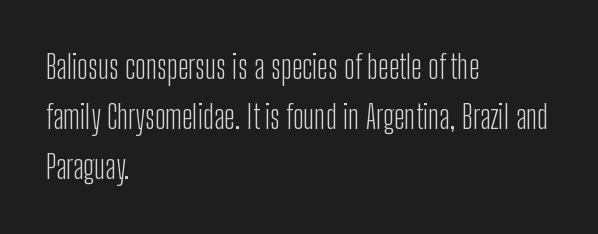
{"serif": "no", "italic": "no", "bold": "no", "weight": "light", "width": "condensed", "stroke_contrast": "low", "x_height": "medium", "monospaced": "no", "underline": "no", "align": "left", "line_spacing": "normal", "line_spacing_ratio": 1.52, "letter_spacing": "normal", "letter_spacing_em": 0.0, "glyph_px": 33}
